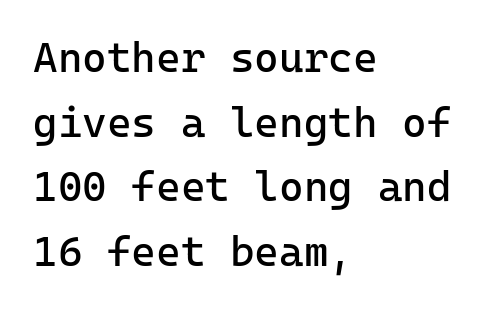
You can tell from the bare stems that sans-serif type was used. The rag falls on the right side of this text block. Nothing unusual about the tracking: characters are spaced as the font intends. Regular leading.
